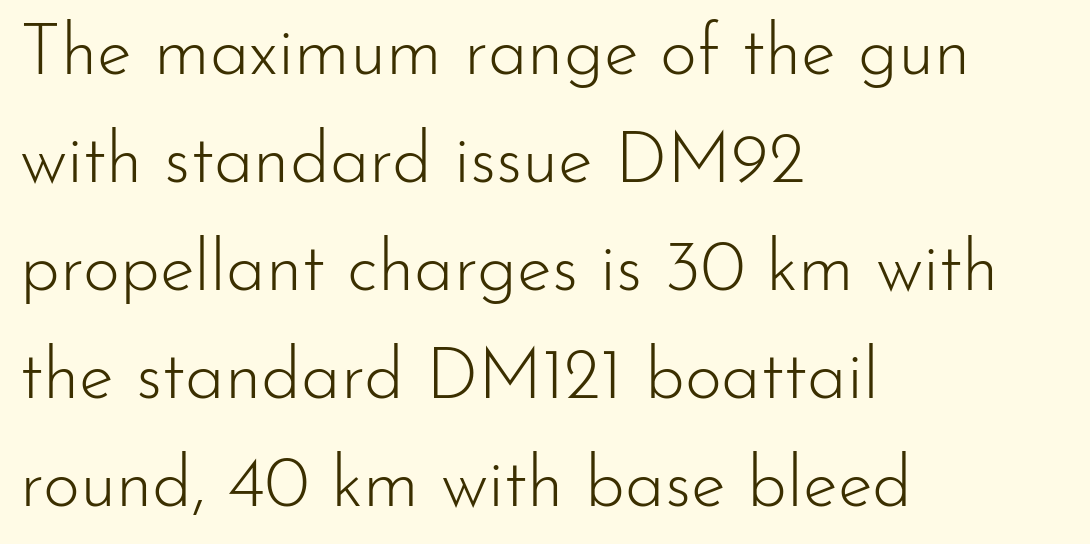
Ascenders rise straight up at ninety degrees. Stroke thickness stays within the range of a standard reading face or lighter. Descenders are the only things crossing below the line. The designer left line spacing at the default.
